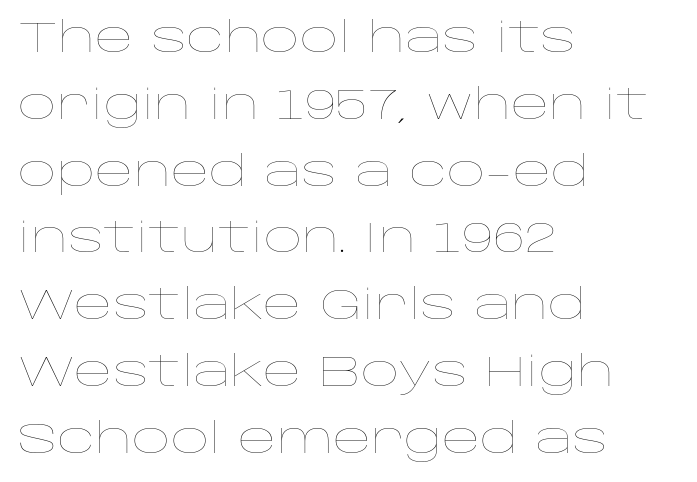
Students, note that the glyphs here touch the page at normal intervals. A typesetter would call this leading conventional body-copy spacing. Unbolded letterforms with no extra heft. In terms of posture, this sample is upright. Descenders hang freely into open space.
